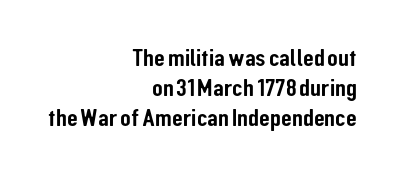
Q: Is the text italic (slanted)? A: No, it is upright.
Q: Is the text underlined? A: No.
Q: How is the paragraph aligned? A: Right-aligned.
Q: Is the spacing between letters normal or unusually wide? A: Normal.
